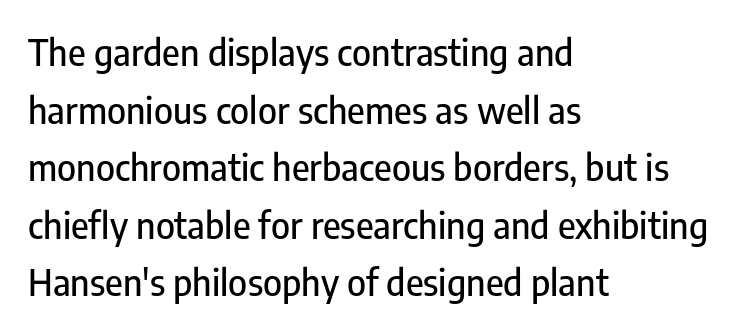
Q: Is the text italic (slanted)? A: No, it is upright.
Q: Is the typeface a serif or a sans-serif typeface? A: Sans-serif.
Q: Is the text underlined? A: No.
Q: How is the paragraph aligned? A: Left-aligned.
Q: Is the spacing between letters normal or unusually wide? A: Normal.
Q: Is the spacing between lines tight, normal or loose? A: Normal.
Q: Width (condensed, normal, or wide)? A: Condensed.
Q: Stroke contrast? A: Low.
Q: x-height? A: Medium.
Q: Monospaced? A: No.
